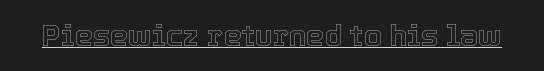
Q: Is the text italic (slanted)? A: No, it is upright.
Q: Is the text underlined? A: Yes.
Q: Is the spacing between letters normal or unusually wide? A: Normal.
Q: Width (condensed, normal, or wide)? A: Normal.
Q: x-height? A: Medium.
Q: Monospaced? A: No.
